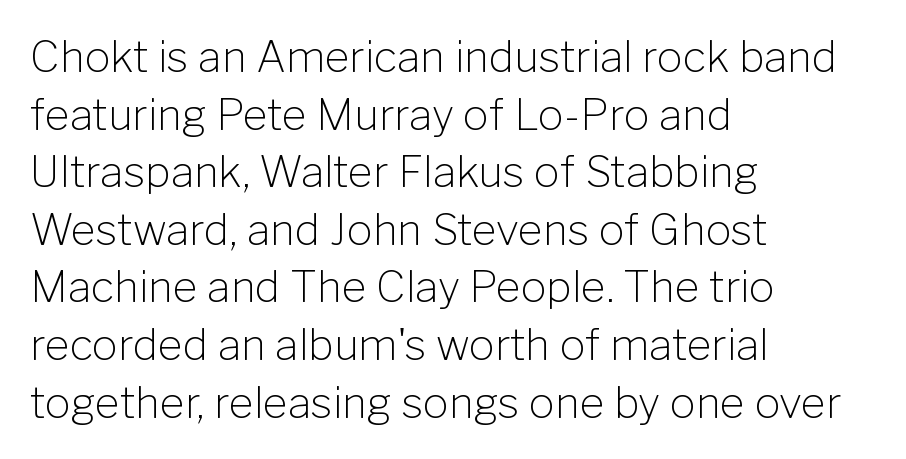
{"serif": "no", "italic": "no", "bold": "no", "weight": "light", "width": "normal", "stroke_contrast": "low", "x_height": "medium", "monospaced": "no", "underline": "no", "align": "left", "line_spacing": "normal", "line_spacing_ratio": 1.34, "letter_spacing": "normal", "letter_spacing_em": 0.0, "glyph_px": 43}
